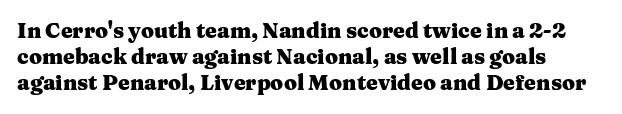
Observe the ordinary spacing: letters are neighbours, not strangers. Compared with an ordinary text face, these strokes are far heavier — a full bold. Each new line begins a customary step beneath the previous one. If you drew a line through each stem, it would be perfectly vertical.
